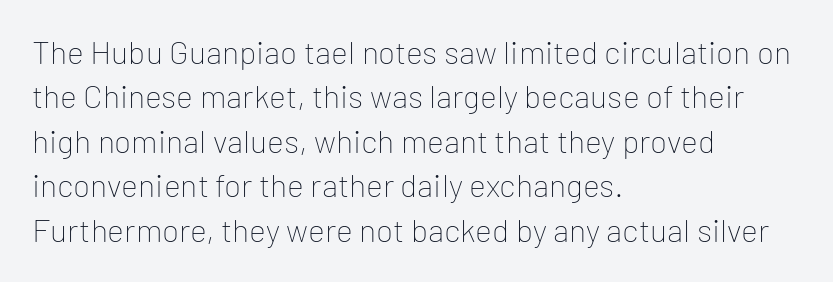
{"serif": "no", "italic": "no", "bold": "no", "weight": "thin", "width": "normal", "stroke_contrast": "low", "x_height": "medium", "monospaced": "no", "underline": "no", "align": "left", "line_spacing": "normal", "line_spacing_ratio": 1.39, "letter_spacing": "normal", "letter_spacing_em": 0.0, "glyph_px": 32}
